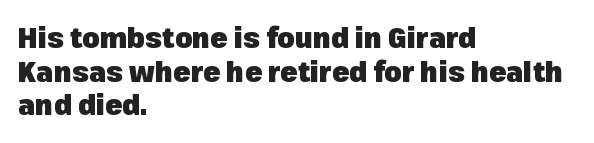
Q: Is the text bold? A: Yes.
Q: Is the text italic (slanted)? A: No, it is upright.
Q: Is the typeface a serif or a sans-serif typeface? A: Sans-serif.
Q: Is the text underlined? A: No.
Q: How is the paragraph aligned? A: Left-aligned.
Q: Is the spacing between letters normal or unusually wide? A: Normal.
Q: Width (condensed, normal, or wide)? A: Normal.
Q: Stroke contrast? A: Low.
Q: x-height? A: Medium.
Q: Monospaced? A: No.
